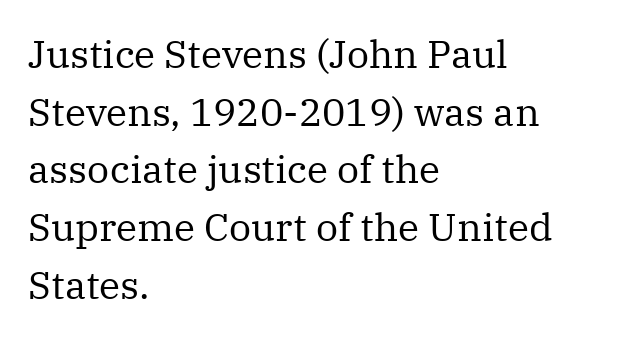
Unlike italic type, these characters show no tilt at all. You could call the tracking neutral — neither tight nor loose. These lines sit exactly where default settings would place them. Each letter keeps its own natural width here, so spacing adapts to shape.
